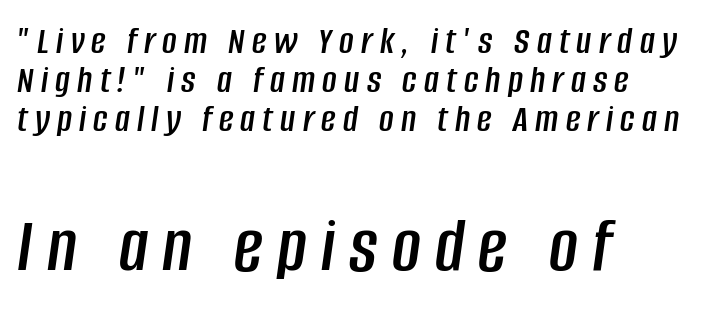
Baseline-to-baseline distance is barely more than the letter height. Visually, the bottom section dominates because its glyphs are scaled up. The passage shown is typed in a proportional face where columns would drift. When letters slant like this, we call the style italic.
